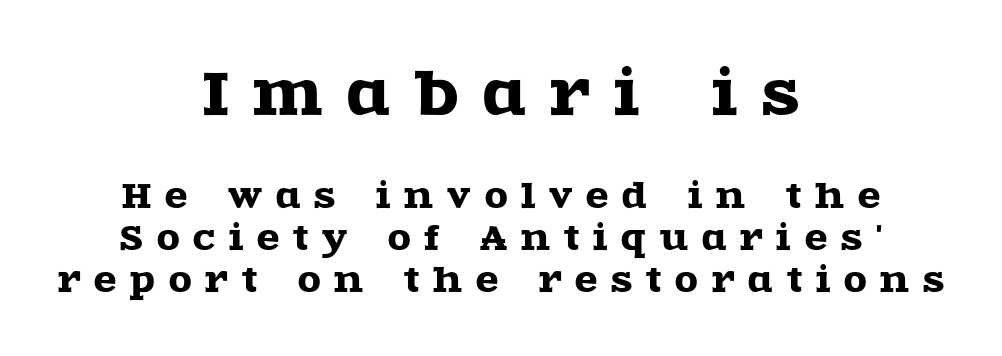
Q: Is the text italic (slanted)? A: No, it is upright.
Q: Is the typeface a serif or a sans-serif typeface? A: Serif.
Q: Is the text underlined? A: No.
Q: How is the paragraph aligned? A: Centered.
Q: Is the spacing between letters normal or unusually wide? A: Unusually wide.
Q: Is the spacing between lines tight, normal or loose? A: Normal.
Q: Which block of text is set in a larger size, the first (top) or the second (bottom)? A: The first (top) one.
Q: Width (condensed, normal, or wide)? A: Wide.
Q: x-height? A: Large.
Q: Monospaced? A: No.
